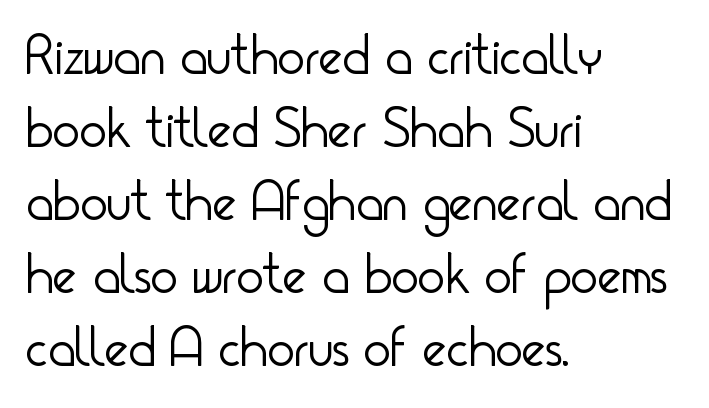
Q: Is the text bold? A: No.
Q: Is the text italic (slanted)? A: No, it is upright.
Q: Is the typeface a serif or a sans-serif typeface? A: Sans-serif.
Q: Is the text underlined? A: No.
Q: How is the paragraph aligned? A: Left-aligned.
Q: Is the spacing between letters normal or unusually wide? A: Normal.
Q: Is the spacing between lines tight, normal or loose? A: Normal.
Q: Width (condensed, normal, or wide)? A: Condensed.
Q: Stroke contrast? A: Low.
Q: x-height? A: Small.
Q: Monospaced? A: No.
